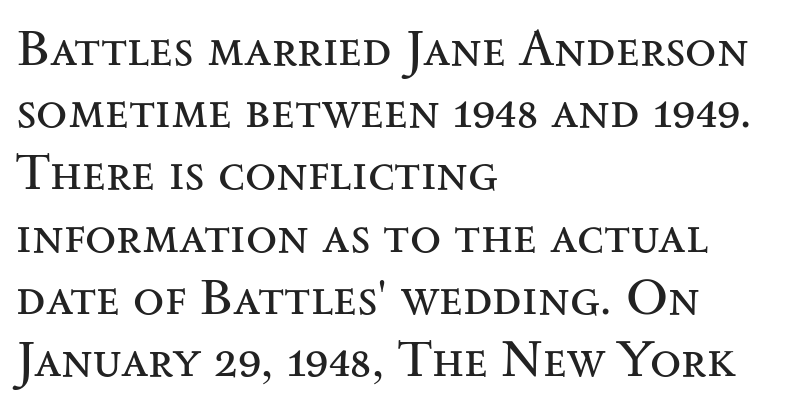
Each stroke keeps to a modest, everyday thickness or less. These lines are rendered in a variable-pitch font. The words here are not underlined. This sample uses a serif face. Style check: upright. Caption: multi-line text, flush left, ragged right.
